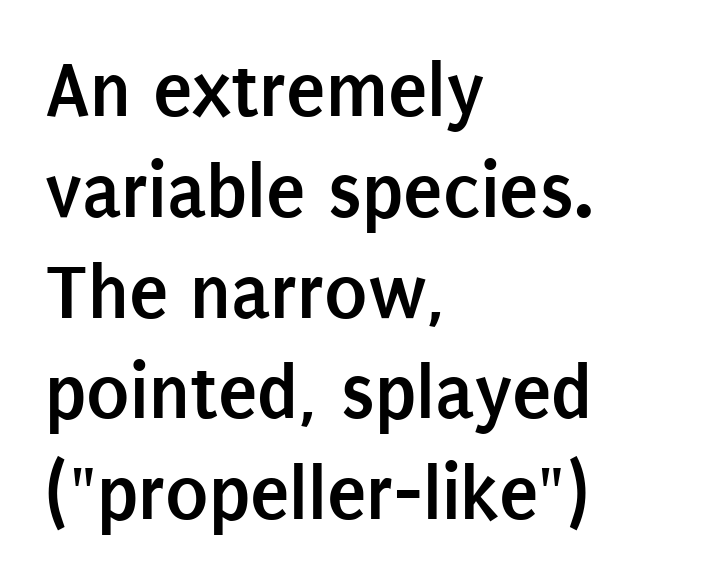
Q: Is the text bold? A: Yes.
Q: Is the text italic (slanted)? A: No, it is upright.
Q: Is the typeface a serif or a sans-serif typeface? A: Sans-serif.
Q: Is the text underlined? A: No.
Q: How is the paragraph aligned? A: Left-aligned.
Q: Is the spacing between letters normal or unusually wide? A: Normal.
Q: Is the spacing between lines tight, normal or loose? A: Normal.
Q: Width (condensed, normal, or wide)? A: Condensed.
Q: Stroke contrast? A: Low.
Q: x-height? A: Large.
Q: Monospaced? A: No.
